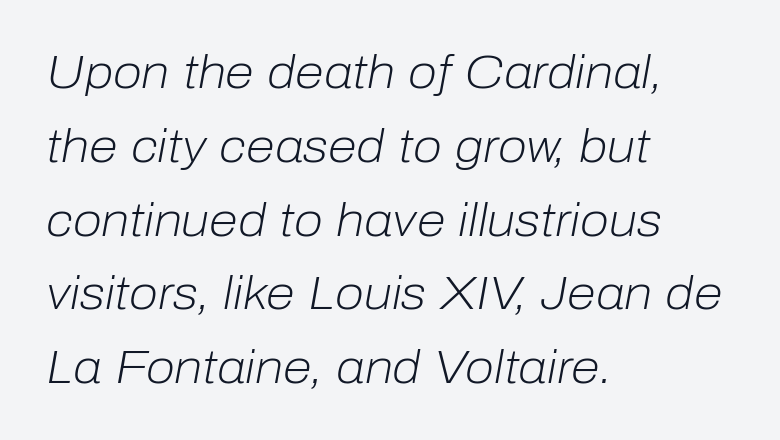
Here the designer chose a conventional face with non-uniform glyph widths. The paragraph has a hard left edge and a soft right edge. Caption: face not bold, strokes unweighted. The block of text has a typical density, with ordinary space between rows. Glance below the letters and you will spot only blank space.
